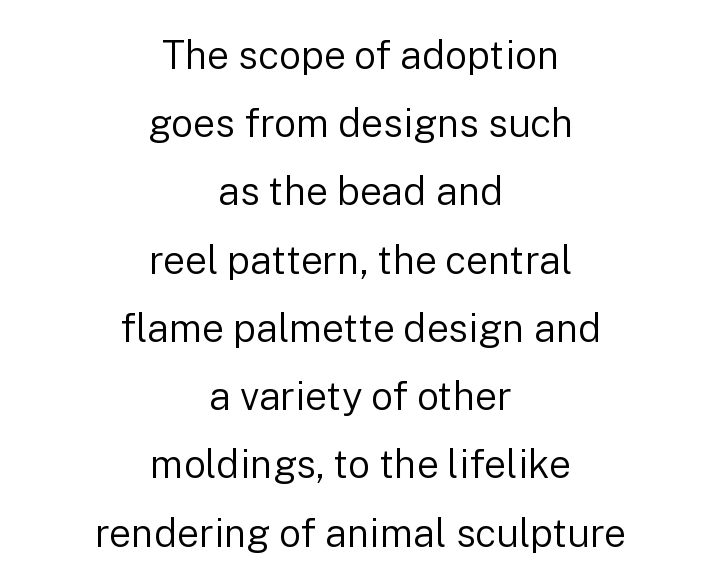
One-word summary of the alignment: center. When letters stand straight like this, we call the style roman or upright. Tracking value appears to be zero — textbook default spacing. Each letter keeps its own natural width here, so spacing adapts to shape.
